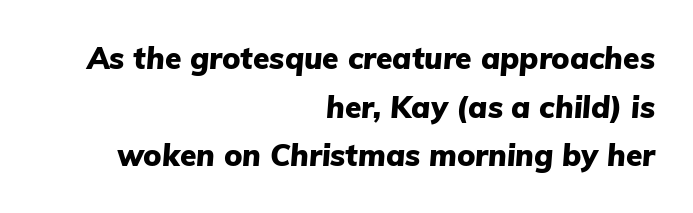
Typesetter's note: full bold, strokes at maximum text heaviness. These lines stack with their right ends in a neat column. Descenders hang freely into open space. Whoever set this chose a conventional vertical rhythm. These lines are rendered in a variable-pitch font. Compared with ordinary roman type, these characters are visibly tilted.
